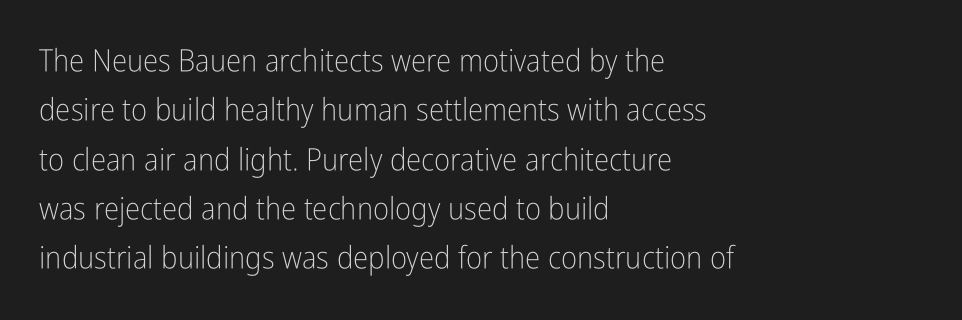
This reads as an unemphasized weight, regular at the heaviest. The face used here is a sans, in the tradition of grotesques and geometrics. Each new line begins a customary step beneath the previous one. Varying glyph widths throughout — classic text-font behaviour. Descenders are the only things crossing below the line.
